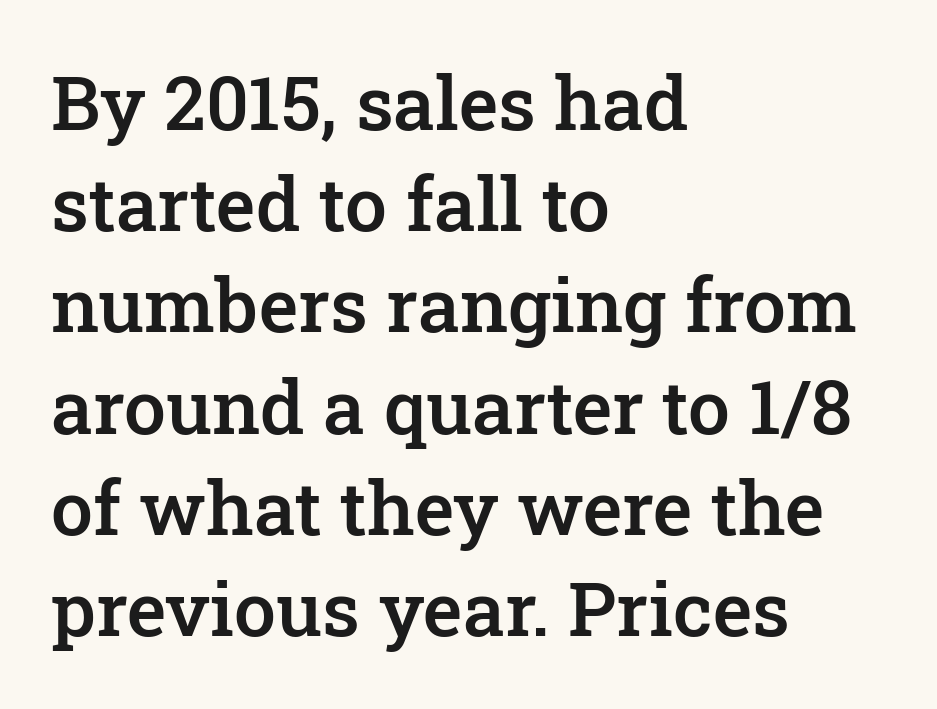
The horizontal fit of the characters is conventional and even. Examine the stroke ends and you'll spot serifs. The paragraph shown leans on its left margin. Whoever set this chose a conventional vertical rhythm. The face used here is proportionally spaced, like ordinary book or web type.
